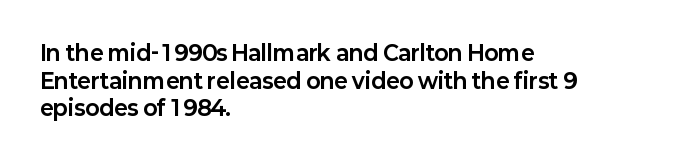
The image shows 21 px bold type, upright; set left-aligned, normal line spacing (1.31x), normal letter spacing, not underlined.
